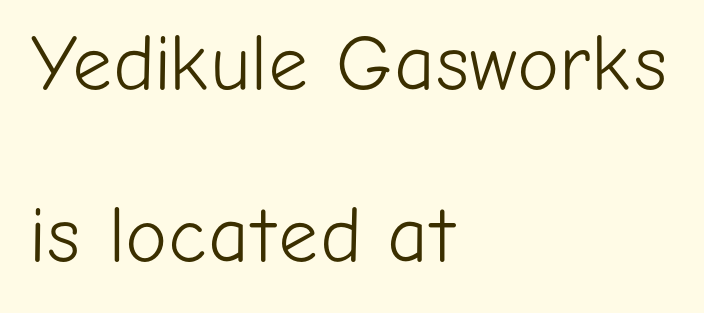
{"serif": "no", "italic": "no", "bold": "no", "weight": "light", "width": "normal", "stroke_contrast": "low", "x_height": "medium", "monospaced": "no", "underline": "no", "align": "left", "line_spacing": "loose", "line_spacing_ratio": 2.18, "letter_spacing": "normal", "letter_spacing_em": 0.0, "glyph_px": 79}
